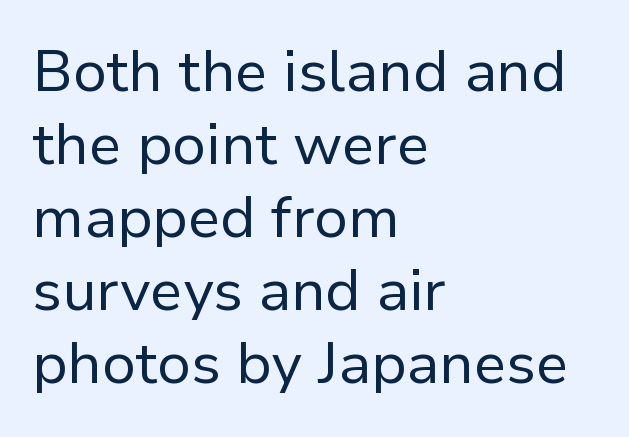
The image shows 58 px regular-weight sans-serif type, upright; set left-aligned, normal line spacing (1.26x), normal letter spacing, not underlined; low stroke contrast and a medium x-height.
